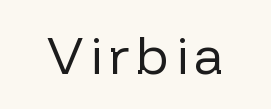
{"serif": "no", "italic": "no", "bold": "no", "weight": "regular", "width": "normal", "stroke_contrast": "low", "x_height": "medium", "monospaced": "no", "underline": "no", "glyph_px": 53}
